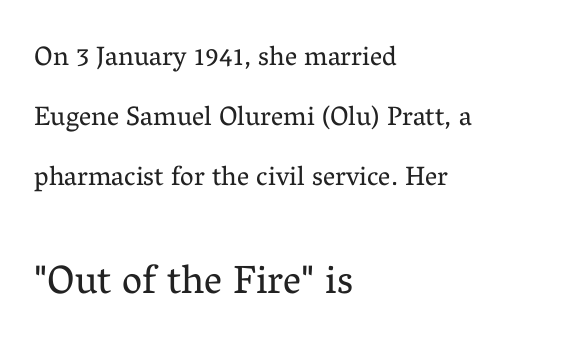
Q: Is the text bold? A: No.
Q: Is the text italic (slanted)? A: No, it is upright.
Q: Is the typeface a serif or a sans-serif typeface? A: Serif.
Q: Is the text underlined? A: No.
Q: How is the paragraph aligned? A: Left-aligned.
Q: Is the spacing between letters normal or unusually wide? A: Normal.
Q: Is the spacing between lines tight, normal or loose? A: Loose.
Q: Which block of text is set in a larger size, the first (top) or the second (bottom)? A: The second (bottom) one.
Q: Width (condensed, normal, or wide)? A: Normal.
Q: Stroke contrast? A: Medium.
Q: x-height? A: Medium.
Q: Monospaced? A: No.
